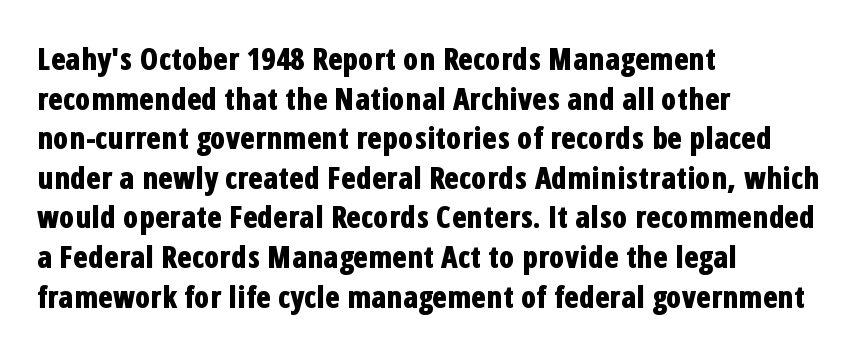
Q: Is the text bold? A: Yes.
Q: Is the text italic (slanted)? A: No, it is upright.
Q: Is the typeface a serif or a sans-serif typeface? A: Sans-serif.
Q: Is the text underlined? A: No.
Q: How is the paragraph aligned? A: Left-aligned.
Q: Is the spacing between letters normal or unusually wide? A: Normal.
Q: Is the spacing between lines tight, normal or loose? A: Normal.
Q: Width (condensed, normal, or wide)? A: Condensed.
Q: Stroke contrast? A: Low.
Q: x-height? A: Medium.
Q: Monospaced? A: No.
